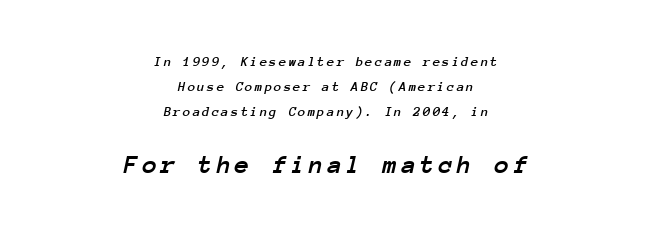
{"italic": "yes", "lean": "right", "slant_degrees": 12, "underline": "no", "align": "center", "line_spacing_ratio": 1.78, "larger_block": "second", "size_ratio": 1.93, "glyph_px": 27}
